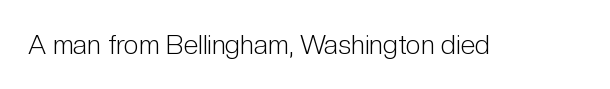
Has an underline been added? It has not. The type is set solid horizontally, with unmodified tracking. The characters are drawn with everyday or finer stroke widths. Every character sits straight up, as roman type does.
